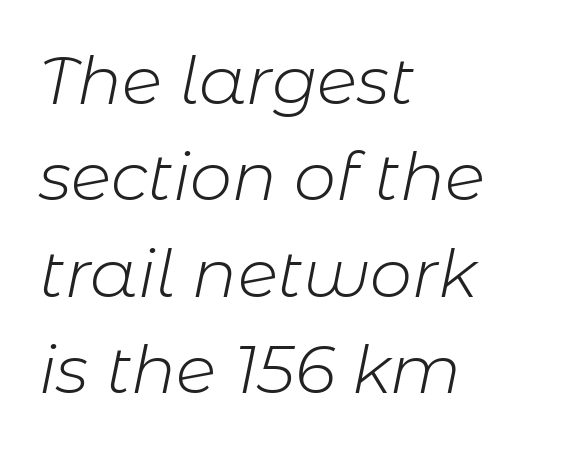
Q: Is the text bold? A: No.
Q: Is the text italic (slanted)? A: Yes, it leans right by about 11 degrees.
Q: Is the text underlined? A: No.
Q: How is the paragraph aligned? A: Left-aligned.
Q: Is the spacing between letters normal or unusually wide? A: Normal.
Q: Is the spacing between lines tight, normal or loose? A: Normal.
Q: Width (condensed, normal, or wide)? A: Normal.
Q: Stroke contrast? A: Low.
Q: x-height? A: Medium.
Q: Monospaced? A: No.
